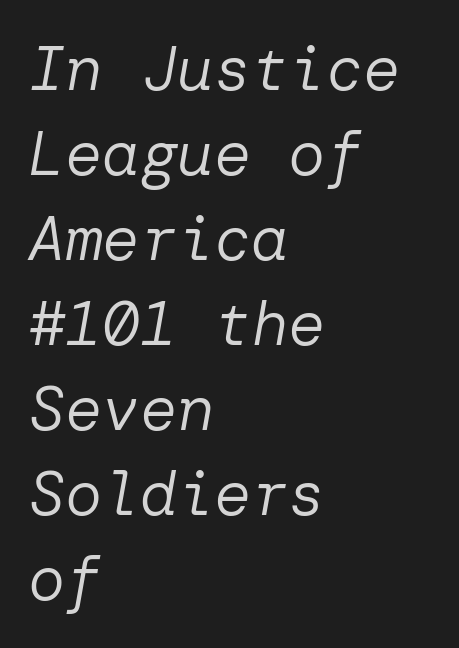
Typeset ragged right — the left edge is the straight one. Unbolded letterforms with no extra heft. A clean baseline with only descenders dipping below it. Tracking here is standard; glyphs follow each other at the usual distance. Posture: slanted. What's the leading like? Ordinary, nothing unusual.
